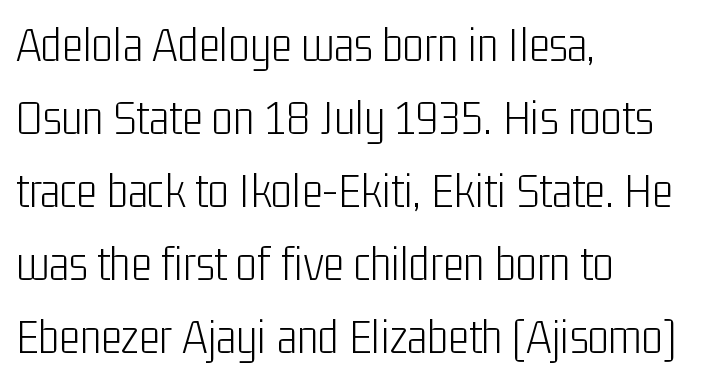
{"serif": "no", "italic": "no", "bold": "no", "weight": "light", "width": "condensed", "stroke_contrast": "low", "x_height": "medium", "monospaced": "no", "underline": "no", "align": "left", "line_spacing": "normal", "line_spacing_ratio": 1.46, "letter_spacing": "normal", "letter_spacing_em": 0.0, "glyph_px": 50}
